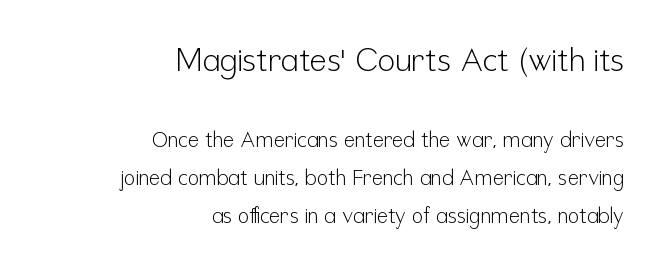
These lines are rendered in a variable-pitch font. Teacher's note: observe the even right margin — that is flush-right alignment. Bold? No — there's no thickening of the strokes. The typeface chosen for these lines omits serifs. You could call the tracking neutral — neither tight nor loose. Every stem runs plumb, perpendicular to the baseline.
